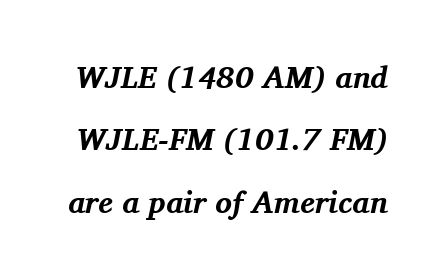
The passage shown is not underscored anywhere. Its strokes are broad and dark, the hallmark of bold type. Quick note: interline space is abundant. Is the type slanted? Yes — the strokes lean at a clear angle. Font category for this specimen: serif.
